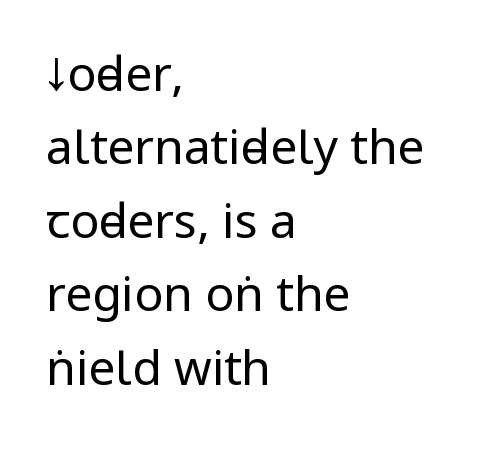
{"serif": "no", "italic": "no", "bold": "no", "weight": "regular", "width": "condensed", "stroke_contrast": "low", "underline": "no", "align": "left", "line_spacing": "normal", "line_spacing_ratio": 1.53, "letter_spacing": "normal", "letter_spacing_em": 0.0, "glyph_px": 48}
